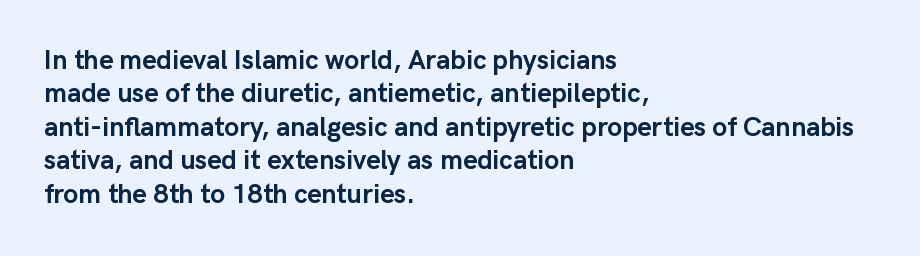
{"italic": "no", "bold": "yes", "underline": "no", "align": "left", "line_spacing_ratio": 1.24, "letter_spacing": "normal", "letter_spacing_em": 0.0, "glyph_px": 27}
